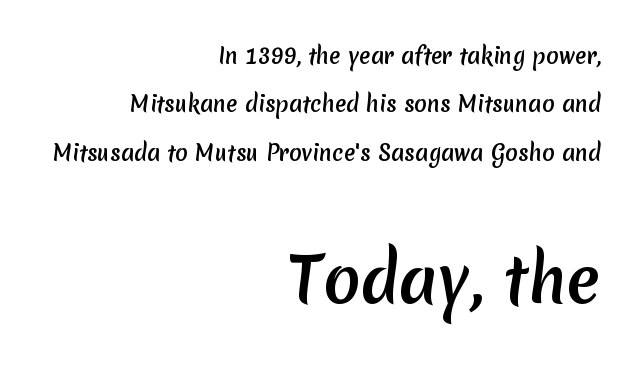
The image shows 62 px sans-serif type; set right-aligned, loose line spacing (2.3x), normal letter spacing, not underlined; the second (bottom) block is 2.95x larger; medium stroke contrast and a medium x-height.
